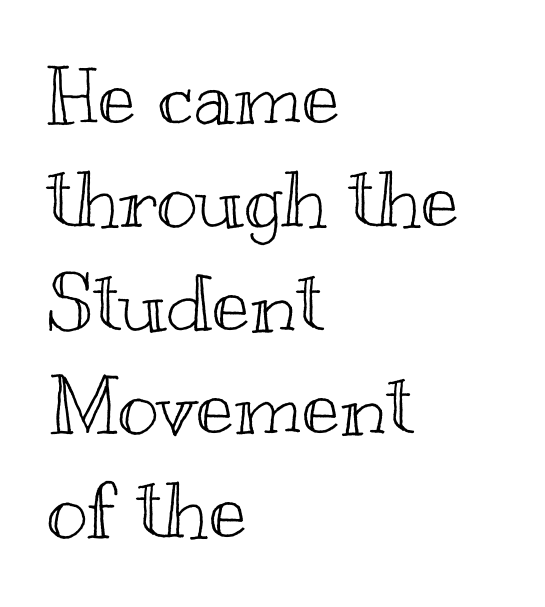
Q: Is the text italic (slanted)? A: No, it is upright.
Q: Is the text underlined? A: No.
Q: How is the paragraph aligned? A: Left-aligned.
Q: Is the spacing between letters normal or unusually wide? A: Normal.
Q: Is the spacing between lines tight, normal or loose? A: Normal.
Q: Width (condensed, normal, or wide)? A: Wide.
Q: x-height? A: Small.
Q: Monospaced? A: No.
